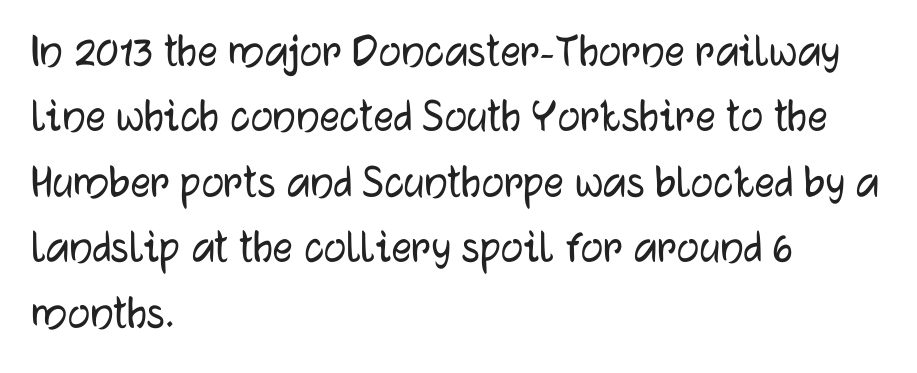
In terms of leading, this rendering sits right in the middle. Font category for this specimen: sans-serif. Descenders hang freely into open space. Tall strokes in this sample are plumb rather than angled.
